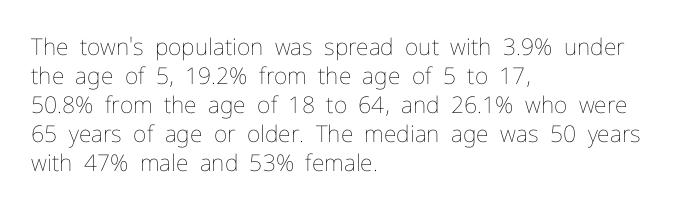
{"italic": "no", "bold": "no", "underline": "no", "align": "left", "line_spacing": "normal", "line_spacing_ratio": 1.26, "letter_spacing": "normal", "letter_spacing_em": 0.0, "glyph_px": 23}
